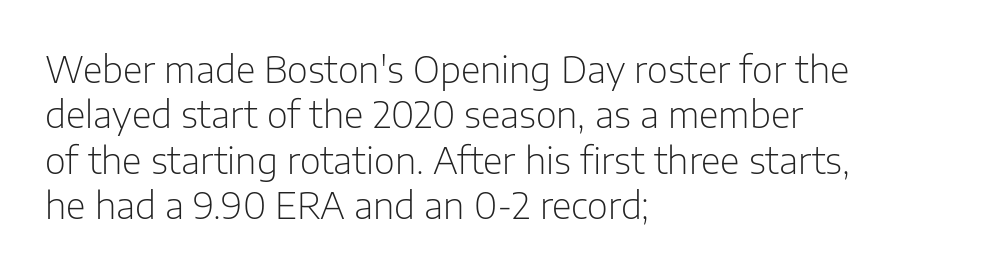
The image shows 36 px light sans-serif type, upright; set left-aligned, normal line spacing (1.26x), normal letter spacing, not underlined; low stroke contrast and a medium x-height.
